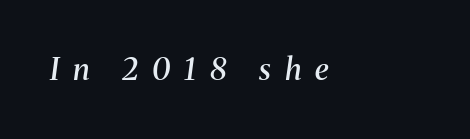
Q: Is the text bold? A: Semi-bold.
Q: Is the text italic (slanted)? A: Yes, it leans right by about 8 degrees.
Q: Is the typeface a serif or a sans-serif typeface? A: Serif.
Q: Is the text underlined? A: No.
Q: Is the spacing between letters normal or unusually wide? A: Unusually wide.
Q: Width (condensed, normal, or wide)? A: Normal.
Q: Stroke contrast? A: Medium.
Q: x-height? A: Medium.
Q: Monospaced? A: No.
